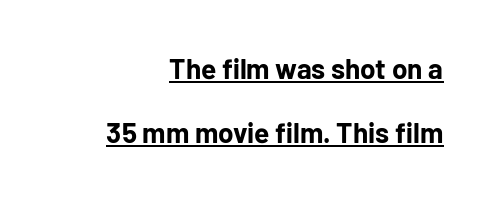
This sample uses plain, unmodified letter spacing. This is underlined copy, the kind a proofreader might mark for attention. Note the varied advance widths — an 'i' is clearly narrower than an 'm'. Does the leading feel generous? Absolutely, it's lavish. This sample uses a sans-serif face.
